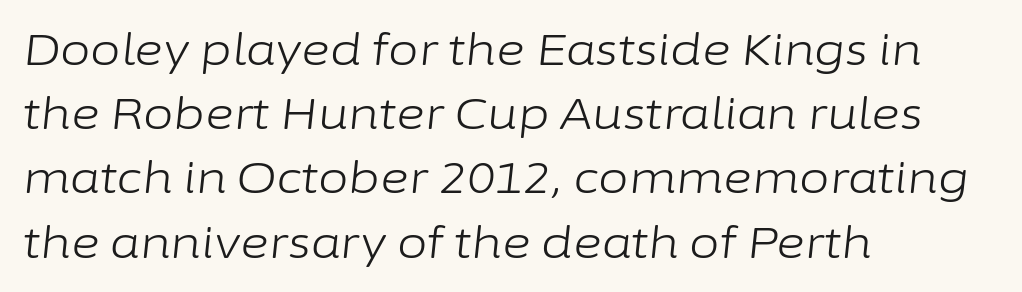
The image shows 44 px light type, italic (leaning right); set left-aligned, normal line spacing (1.46x), normal letter spacing, not underlined; low stroke contrast and a medium x-height.
